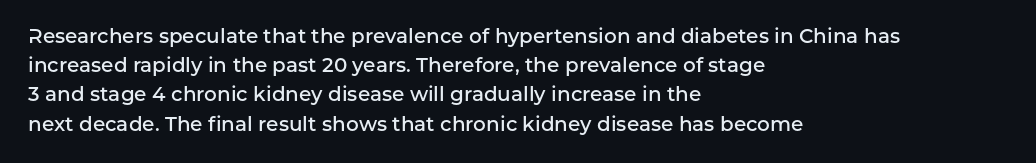
How heavy is the stroke? Medium-heavy — a semibold, shy of bold. Notice how the passage keeps a crisp vertical edge on the left only. In terms of posture, this sample is upright. The rendering uses a moderate line-height, typical for paragraphs. No extra tracking has been applied to these lines. Descender tails drop into unmarked territory.
